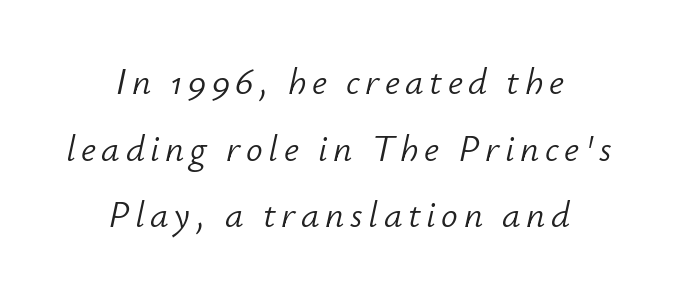
The image shows 37 px light type, italic (leaning right); set centered, line spacing 1.8x, not underlined; low stroke contrast and a small x-height.
